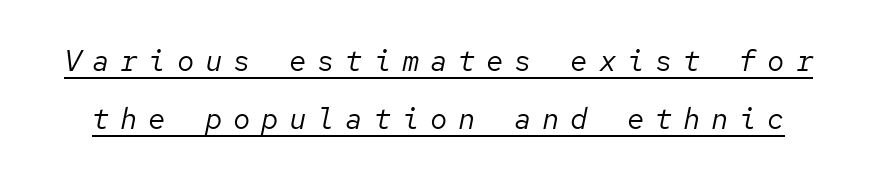
Does extra space separate the letters? Yes, quite a lot of it. Counters stay open thanks to moderate or lighter strokes. This block would shrink considerably if given ordinary leading; it's expanded now. There's an unmistakable incline to the writing here.
